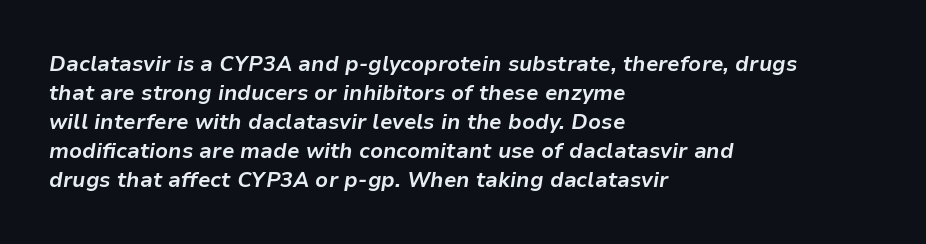
The image shows 21 px bold type, italic (leaning right); set left-aligned, normal line spacing (1.38x), normal letter spacing, not underlined.
